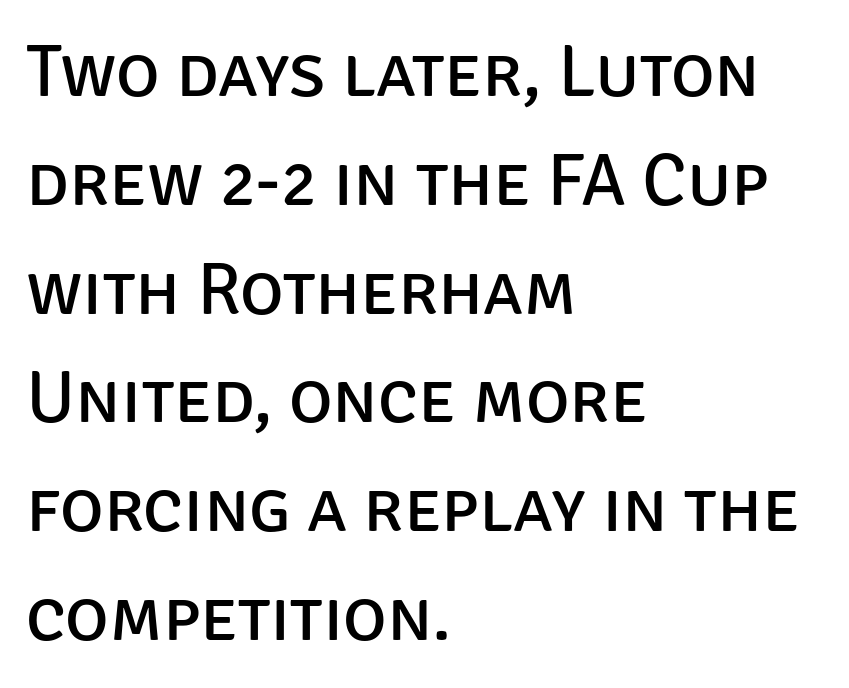
The space directly below the letters is spotless. Think of a printed novel: that variable character pitch is what you see here. One-word summary of the alignment: left. What's the leading like? Ordinary, nothing unusual.
